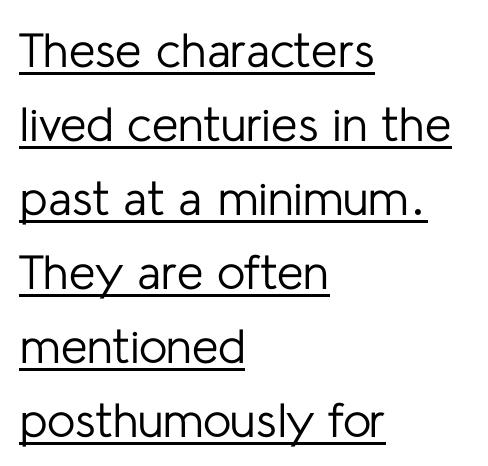
The image shows 48 px regular-weight sans-serif type, upright; set left-aligned, normal line spacing (1.54x), normal letter spacing, underlined; low stroke contrast and a medium x-height.
